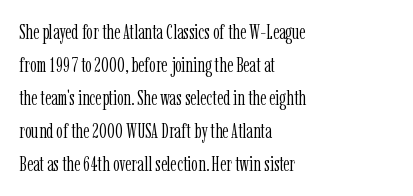
No italicization has been applied; the sample stays upright. This rendering features lettering with no underline. Summary of weight: not heavy and not bold. The typesetter chose a ragged-right arrangement here. The vertical gap from one line to the next is medium.
